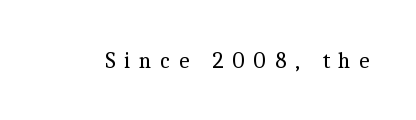
Q: Is the text bold? A: No.
Q: Is the text italic (slanted)? A: No, it is upright.
Q: Is the text underlined? A: No.
Q: Is the spacing between letters normal or unusually wide? A: Unusually wide.
